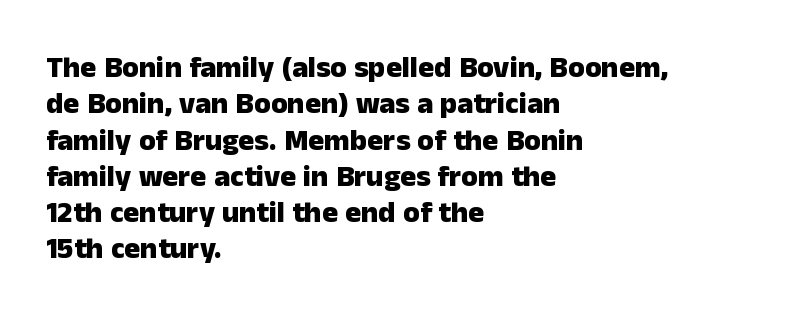
Strokes here are thick enough to call this a true bold. Nothing unusual about the tracking: characters are spaced as the font intends. Character widths vary here, with narrow letters taking less room than wide ones. The string is rendered with underlining switched off. Alignment: flush left.
